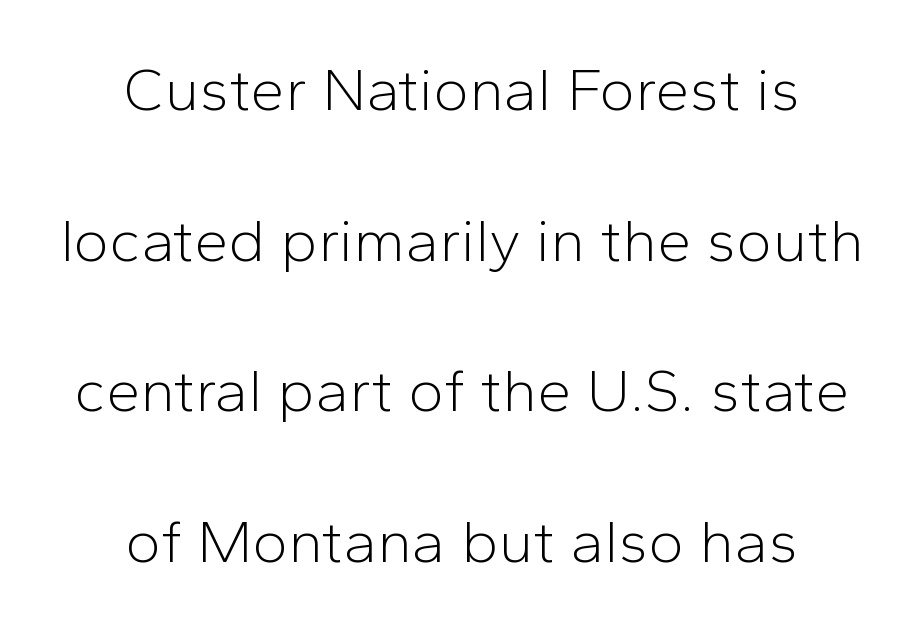
{"serif": "no", "italic": "no", "bold": "no", "weight": "light", "width": "normal", "stroke_contrast": "low", "x_height": "medium", "monospaced": "no", "underline": "no", "align": "center", "line_spacing": "loose", "line_spacing_ratio": 2.47, "letter_spacing": "normal", "letter_spacing_em": 0.0, "glyph_px": 61}
